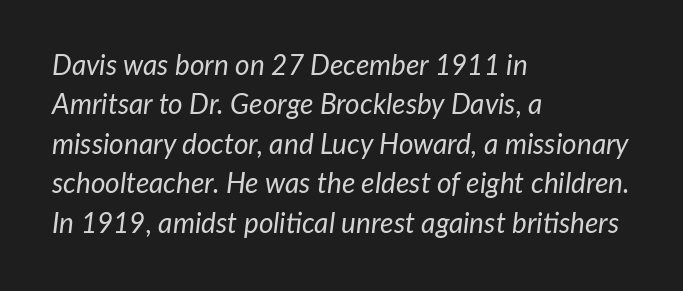
The image shows 28 px regular-weight type, italic (leaning right); set left-aligned, normal line spacing (1.41x), normal letter spacing, not underlined; low stroke contrast and a medium x-height.
